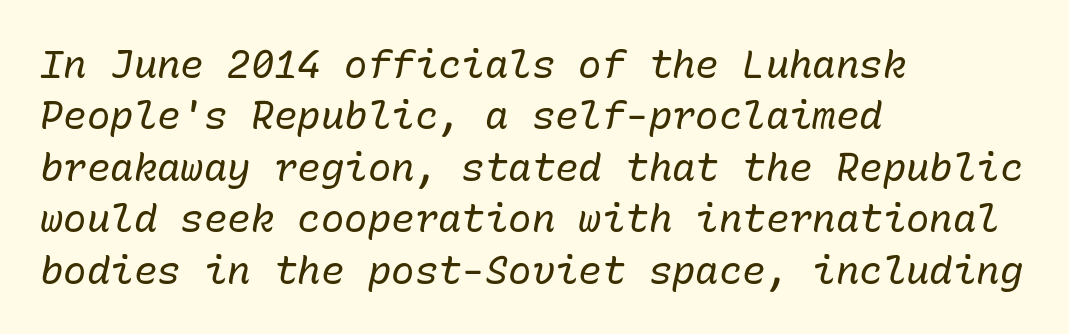
The image shows 39 px regular-weight type, italic (leaning right), monospaced; set left-aligned, normal line spacing (1.32x), normal letter spacing, not underlined; low stroke contrast and a medium x-height.
